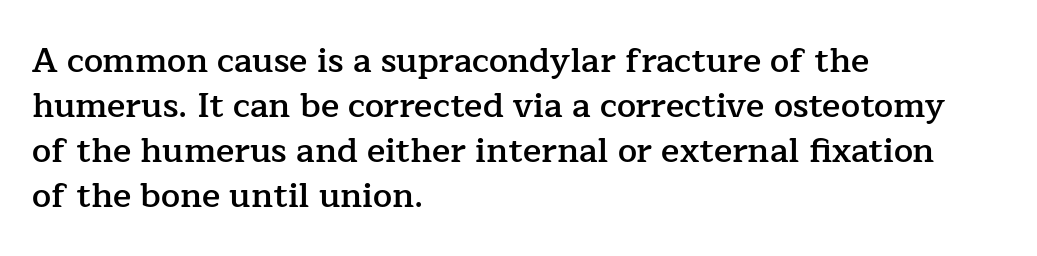
Typesetter's note: demi weight, one step under bold. Rule under the text: the space is simply empty. Looks like regular typesetting: each glyph gets only the width it needs. One glance says typical: line gaps are just what's usual.
